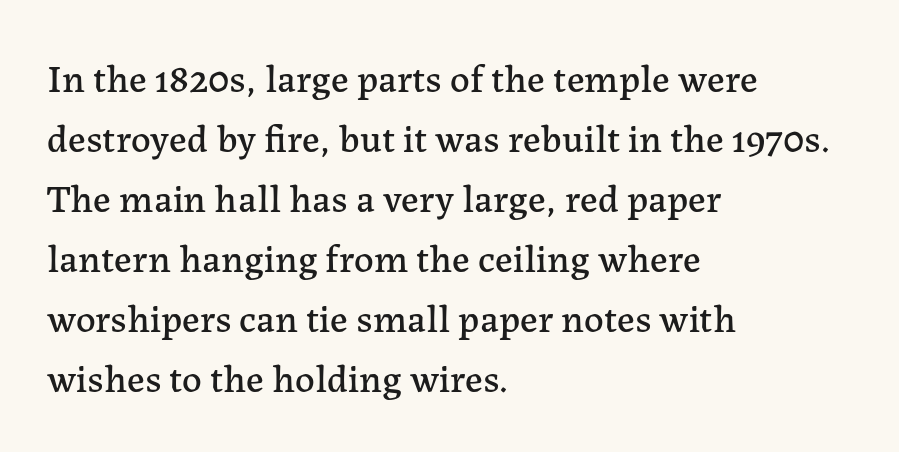
The gaps between neighbouring characters are ordinary and unremarkable. Serifs: yes, visible at the terminals of the letterforms. Is there any slant? The stems are plumb. Summary of vertical rhythm: regular, with standard interline spacing. The face used here is proportionally spaced, like ordinary book or web type. Plain, unruled lines of type.
